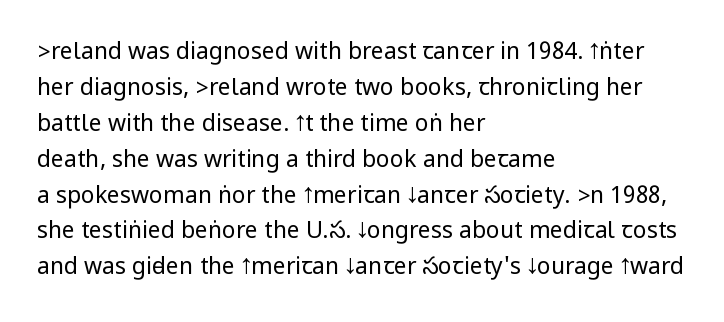
The image shows 23 px text type, upright; set left-aligned, normal line spacing (1.56x), normal letter spacing, not underlined.
